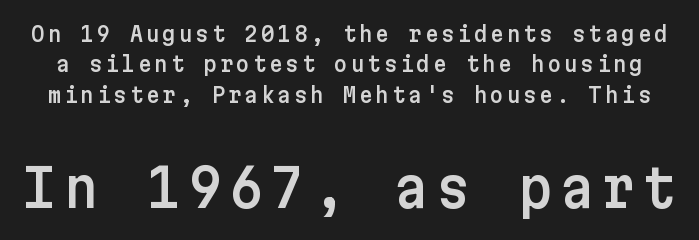
The image shows 53 px sans-serif type, upright; set normal line spacing (1.45x), not underlined; the second (bottom) block is 2.52x larger; low stroke contrast and a medium x-height.
